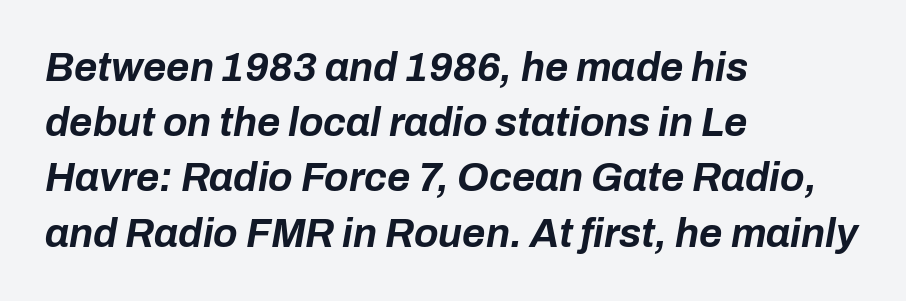
Line spacing here is normal. This sample uses plain, unmodified letter spacing. Does the weight exceed regular? Yes, all the way to bold. Looks like regular typesetting: each glyph gets only the width it needs.
